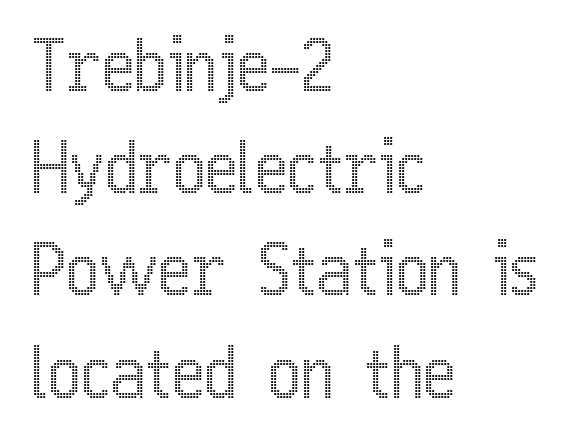
{"italic": "no", "width": "condensed", "x_height": "medium", "monospaced": "no", "underline": "no", "align": "left", "line_spacing": "normal", "line_spacing_ratio": 1.46, "letter_spacing": "normal", "letter_spacing_em": 0.0, "glyph_px": 70}
